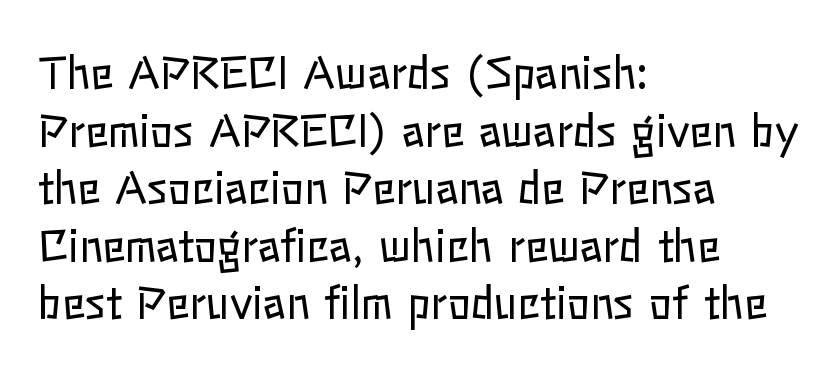
Q: Is the text bold? A: No.
Q: Is the text italic (slanted)? A: No, it is upright.
Q: Is the text underlined? A: No.
Q: How is the paragraph aligned? A: Left-aligned.
Q: Is the spacing between letters normal or unusually wide? A: Normal.
Q: Is the spacing between lines tight, normal or loose? A: Normal.
Q: Width (condensed, normal, or wide)? A: Normal.
Q: Stroke contrast? A: Low.
Q: x-height? A: Medium.
Q: Monospaced? A: No.
